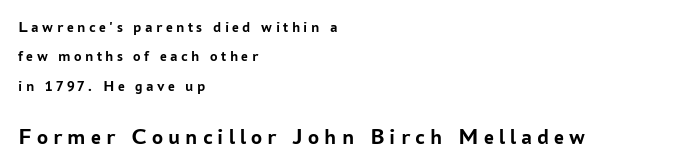
{"italic": "no", "bold": "yes", "underline": "no", "align": "left", "line_spacing": "loose", "line_spacing_ratio": 1.96, "letter_spacing": "wide", "letter_spacing_em": 0.23, "larger_block": "second", "size_ratio": 1.47, "glyph_px": 22}
